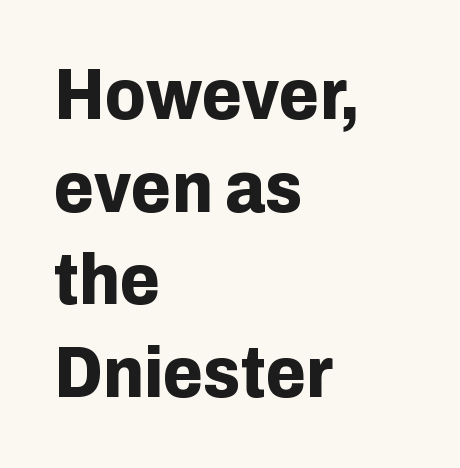
The image shows 73 px bold sans-serif type, upright; set left-aligned, normal line spacing (1.27x), normal letter spacing, not underlined; low stroke contrast and a medium x-height.
